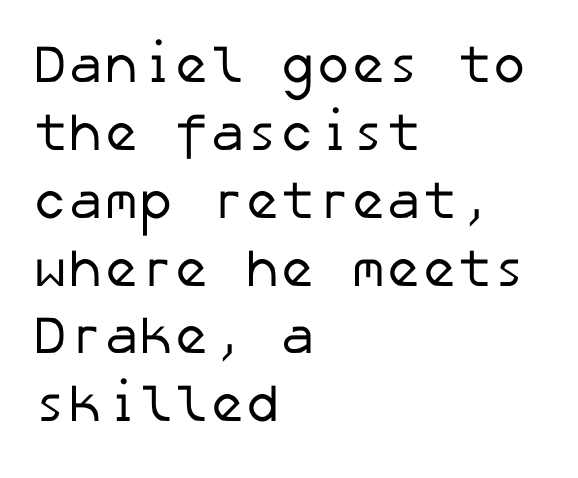
Q: Is the text bold? A: No.
Q: Is the typeface a serif or a sans-serif typeface? A: Sans-serif.
Q: Is the text underlined? A: No.
Q: How is the paragraph aligned? A: Left-aligned.
Q: Is the spacing between letters normal or unusually wide? A: Normal.
Q: Is the spacing between lines tight, normal or loose? A: Normal.
Q: Width (condensed, normal, or wide)? A: Normal.
Q: Stroke contrast? A: Low.
Q: x-height? A: Medium.
